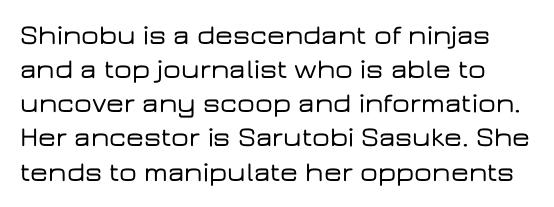
{"serif": "no", "italic": "no", "width": "wide", "stroke_contrast": "low", "x_height": "medium", "monospaced": "no", "underline": "no", "line_spacing_ratio": 1.22, "letter_spacing": "normal", "letter_spacing_em": 0.0, "glyph_px": 28}
